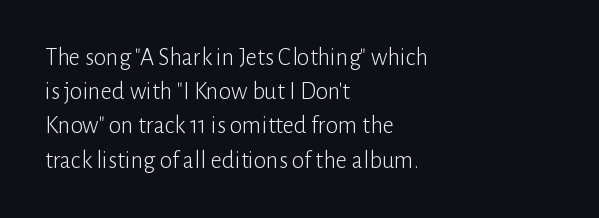
Q: Is the text bold? A: No.
Q: Is the text italic (slanted)? A: No, it is upright.
Q: Is the text underlined? A: No.
Q: How is the paragraph aligned? A: Left-aligned.
Q: Is the spacing between letters normal or unusually wide? A: Normal.
Q: Is the spacing between lines tight, normal or loose? A: Normal.
